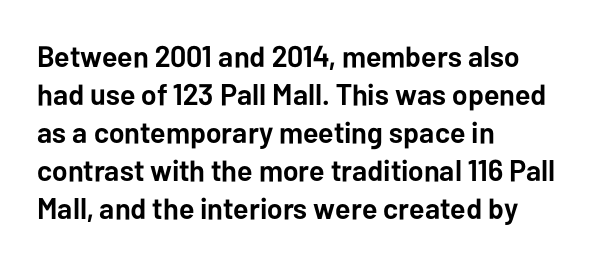
The image shows 30 px semibold sans-serif type, upright; set left-aligned, normal line spacing (1.27x), normal letter spacing, not underlined; low stroke contrast and a medium x-height.
